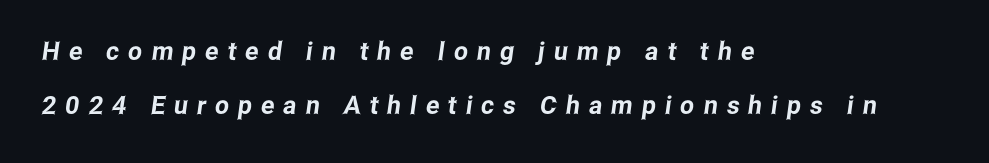
Q: Is the text underlined? A: No.
Q: How is the paragraph aligned? A: Left-aligned.
Q: Is the spacing between letters normal or unusually wide? A: Unusually wide.
Q: Is the spacing between lines tight, normal or loose? A: Loose.
